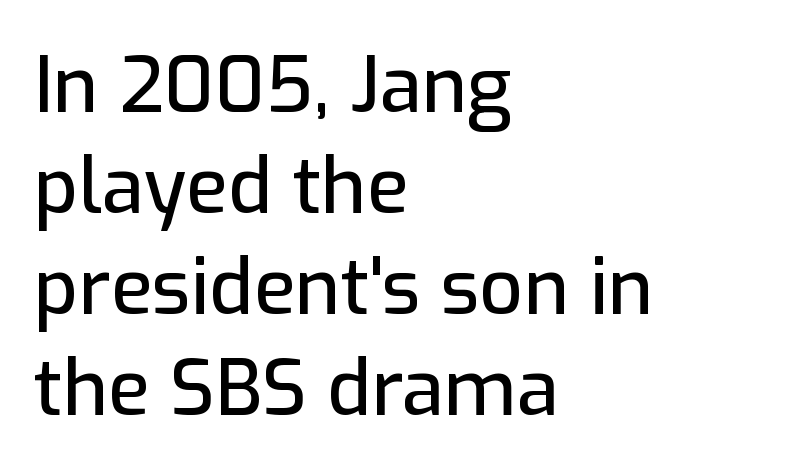
Q: Is the text italic (slanted)? A: No, it is upright.
Q: Is the typeface a serif or a sans-serif typeface? A: Sans-serif.
Q: Is the text underlined? A: No.
Q: How is the paragraph aligned? A: Left-aligned.
Q: Is the spacing between letters normal or unusually wide? A: Normal.
Q: Is the spacing between lines tight, normal or loose? A: Normal.
Q: Width (condensed, normal, or wide)? A: Normal.
Q: Stroke contrast? A: Low.
Q: x-height? A: Medium.
Q: Monospaced? A: No.
